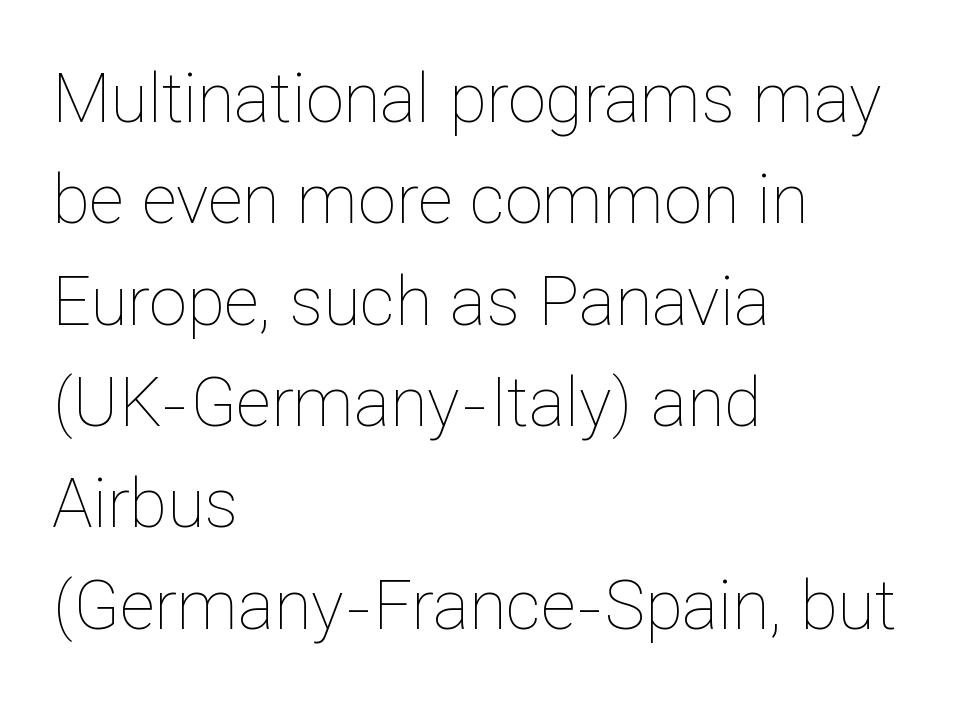
Q: Is the text bold? A: No.
Q: Is the text italic (slanted)? A: No, it is upright.
Q: Is the text underlined? A: No.
Q: How is the paragraph aligned? A: Left-aligned.
Q: Is the spacing between letters normal or unusually wide? A: Normal.
Q: Is the spacing between lines tight, normal or loose? A: Normal.
Q: Width (condensed, normal, or wide)? A: Normal.
Q: Stroke contrast? A: Low.
Q: x-height? A: Medium.
Q: Monospaced? A: No.
